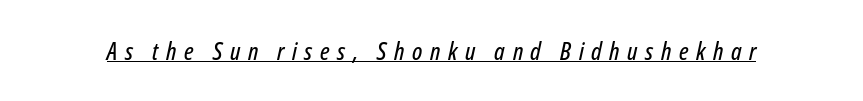
The image shows 25 px text type, italic (leaning right); set unusually wide letter spacing (+0.3 em), underlined.
